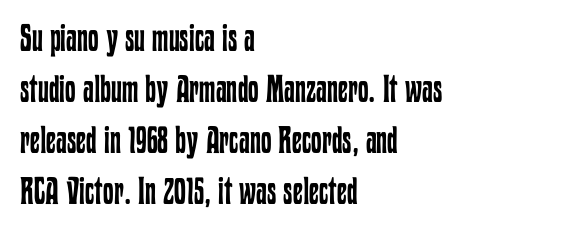
Q: Is the text bold? A: No.
Q: Is the text italic (slanted)? A: No, it is upright.
Q: Is the text underlined? A: No.
Q: How is the paragraph aligned? A: Left-aligned.
Q: Is the spacing between letters normal or unusually wide? A: Normal.
Q: Is the spacing between lines tight, normal or loose? A: Normal.
Q: Width (condensed, normal, or wide)? A: Condensed.
Q: Stroke contrast? A: Low.
Q: x-height? A: Medium.
Q: Monospaced? A: No.
